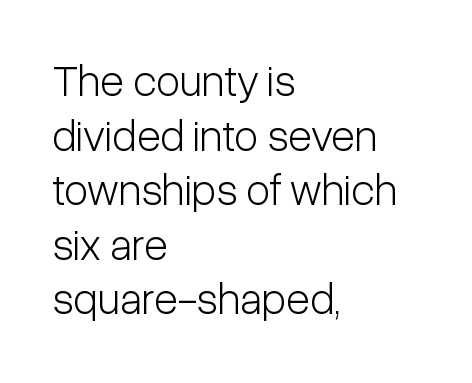
The image shows 44 px light, condensed sans-serif type, upright; set left-aligned, line spacing 1.24x, normal letter spacing, not underlined; low stroke contrast and a medium x-height.
